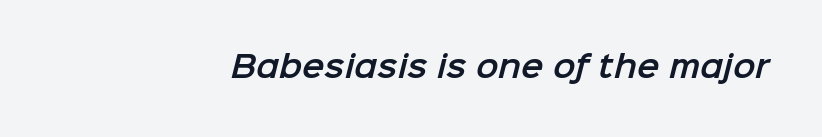
{"serif": "no", "width": "normal", "stroke_contrast": "low", "x_height": "medium", "monospaced": "no", "underline": "no", "letter_spacing": "normal", "letter_spacing_em": 0.0, "glyph_px": 30}
